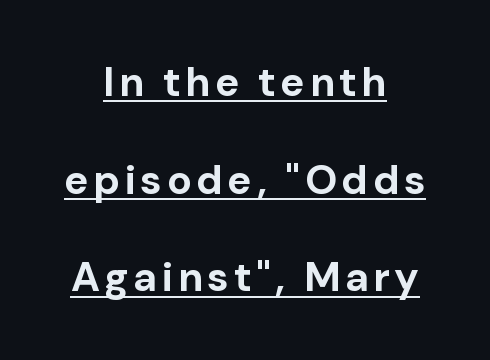
A roman cut, with each character standing at attention. Reading down the block, each line starts at a different indent, mirrored at its end. Weight check: bold — yes, fully. Loosely led — the rows are spread out. The typesetter has applied underlining to the passage shown. No feet cap the strokes, marking this as sans-serif type.
